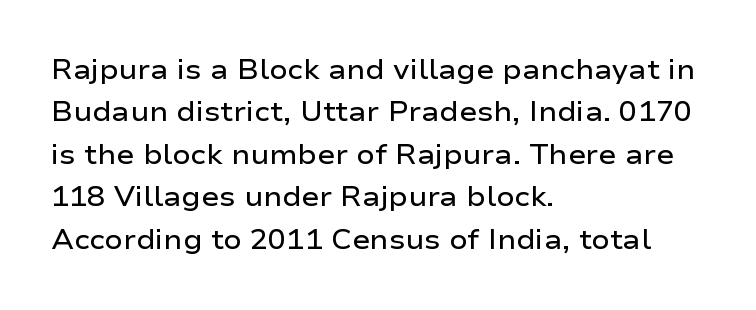
The image shows 27 px text type, upright; set left-aligned, normal line spacing (1.57x), normal letter spacing, not underlined.
